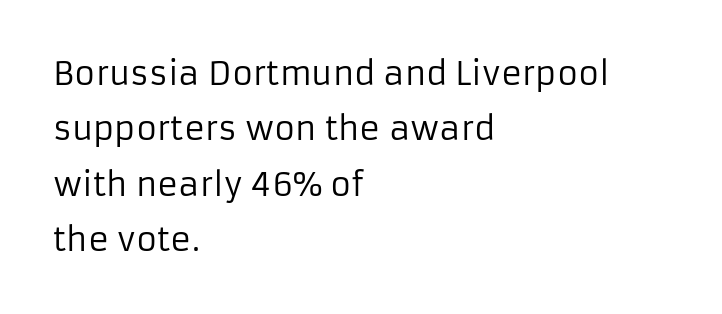
The image shows 32 px regular-weight sans-serif type, upright; set left-aligned, line spacing 1.73x, normal letter spacing, not underlined; low stroke contrast and a medium x-height.
